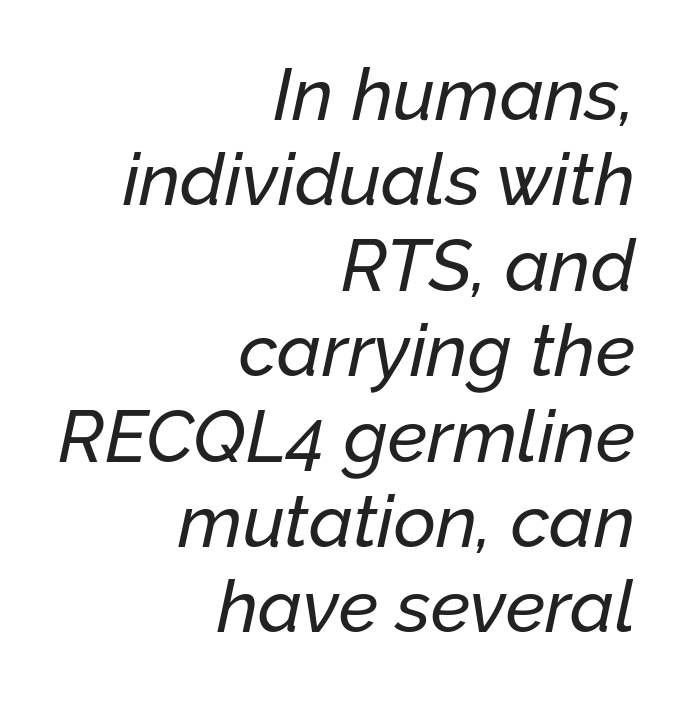
The strip under each line holds only bare page. Honestly, the letter spacing is just normal — you wouldn't notice it. You could not count columns in this text — the font is proportionally spaced. Line endings align vertically; line beginnings do not. These lines were composed using italics.
